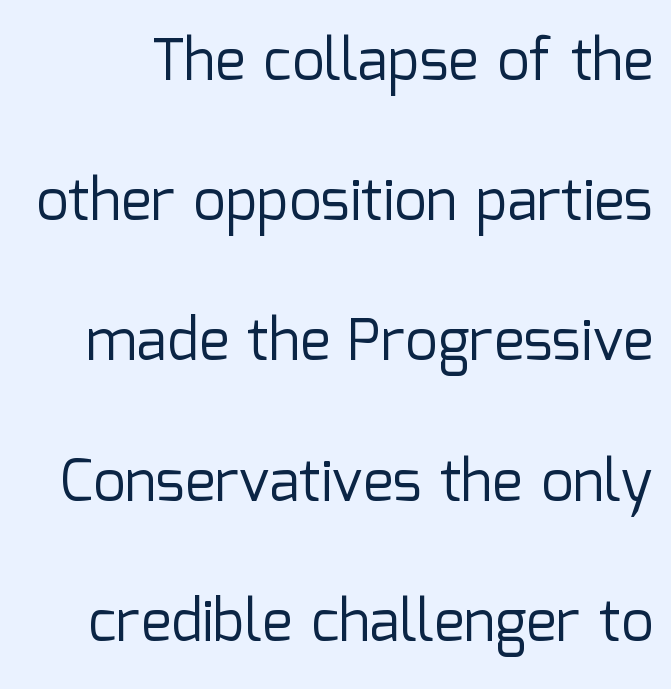
Do the letters lean? They stand straight. Compared with a typical body face, this is equally light or lighter still. In terms of letterspacing, this is plain default setting. What's the leading like? Stretched, with rows far apart.
